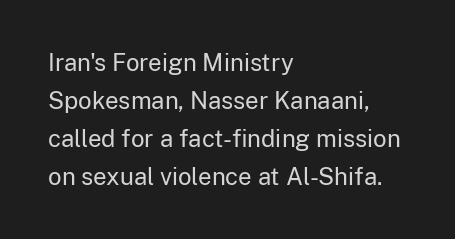
{"italic": "no", "bold": "no", "underline": "no", "align": "left", "line_spacing": "normal", "line_spacing_ratio": 1.58, "letter_spacing": "normal", "letter_spacing_em": 0.0, "glyph_px": 24}
